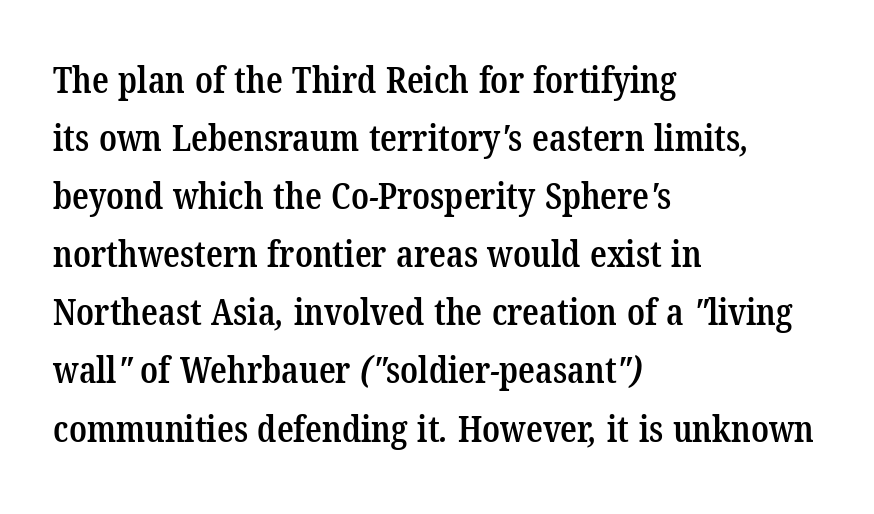
{"serif": "yes", "bold": "semi", "weight": "semibold", "width": "condensed", "stroke_contrast": "low", "x_height": "medium", "monospaced": "no", "underline": "no", "align": "left", "line_spacing": "normal", "line_spacing_ratio": 1.57, "letter_spacing": "normal", "letter_spacing_em": 0.0, "glyph_px": 37}
